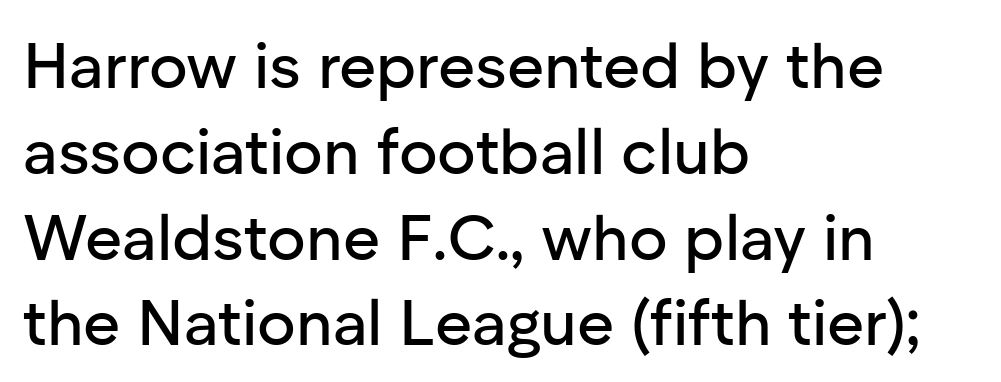
The image shows 64 px sans-serif type, upright; set left-aligned, normal line spacing (1.34x), normal letter spacing, not underlined; low stroke contrast and a medium x-height.
